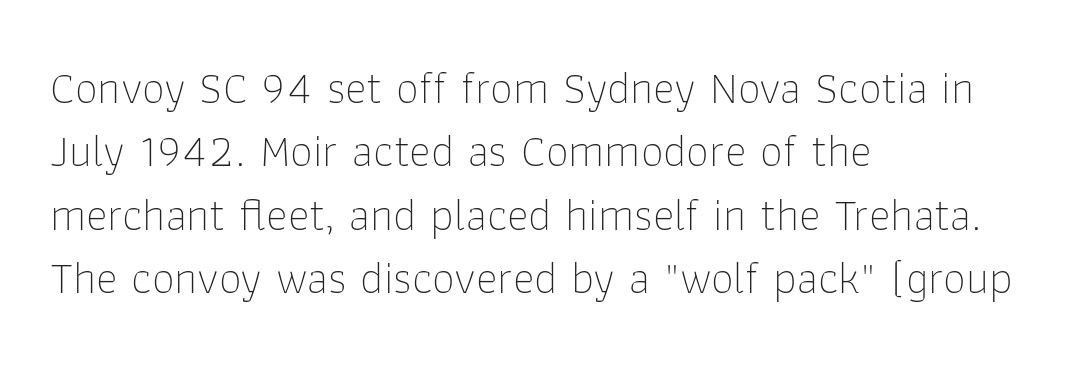
The image shows 46 px thin sans-serif type, upright; set left-aligned, normal line spacing (1.38x), normal letter spacing, not underlined; low stroke contrast and a medium x-height.
